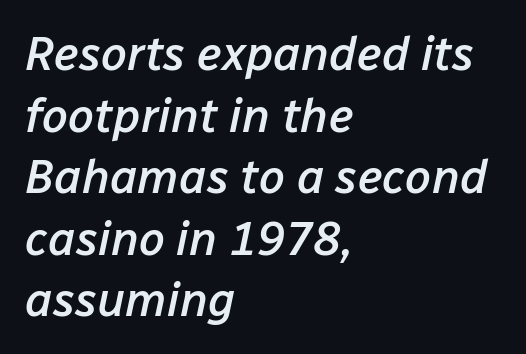
The image shows 47 px semibold type, italic (leaning right); set left-aligned, normal line spacing (1.31x), normal letter spacing, not underlined; low stroke contrast and a medium x-height.
